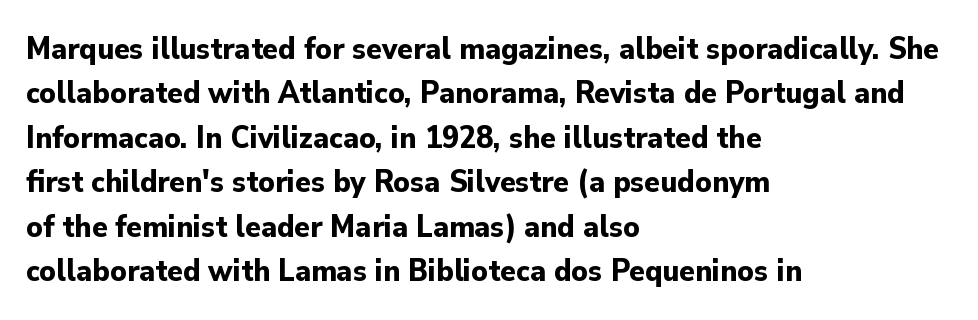
The image shows 32 px bold sans-serif type, upright; set left-aligned, normal line spacing (1.39x), normal letter spacing, not underlined; low stroke contrast and a small x-height.
